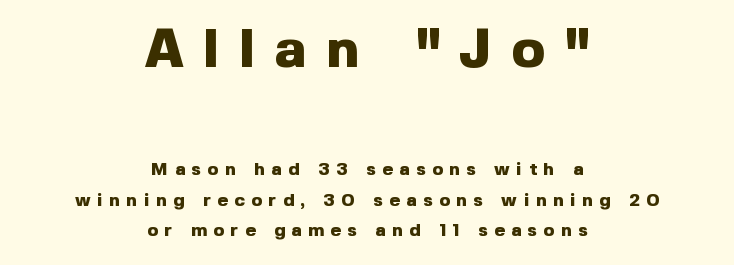
The passage is arranged like a title page — every line centered. Varying glyph widths throughout — classic text-font behaviour. The typesetting leans heavy: a genuine bold. The glyphs in this specimen are sans serif. Students, observe: this is what conventionally led text looks like. The emphasis by scale lands on block number one, above.
